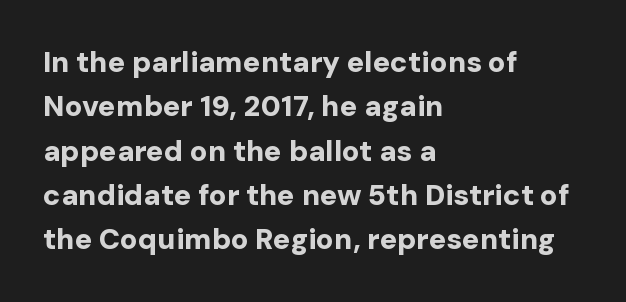
The image shows 29 px bold sans-serif type, upright; set left-aligned, normal line spacing (1.53x), normal letter spacing, not underlined; low stroke contrast and a medium x-height.
